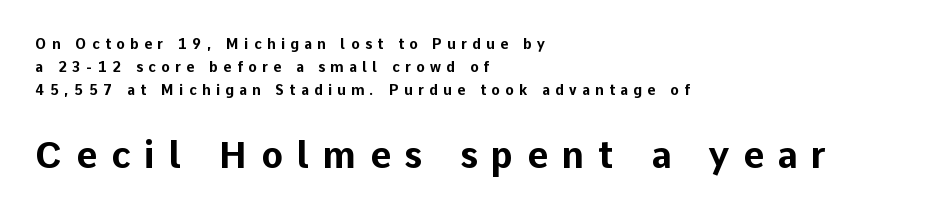
The image shows 36 px bold sans-serif type, upright; set left-aligned, normal line spacing (1.64x), unusually wide letter spacing (+0.38 em), not underlined; the second (bottom) block is 2.57x larger; low stroke contrast and a medium x-height.
